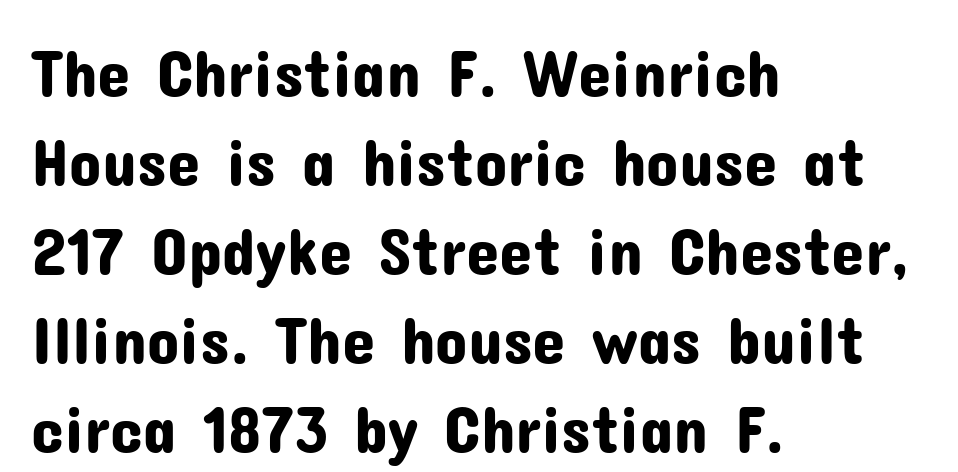
{"serif": "no", "italic": "no", "width": "normal", "stroke_contrast": "low", "x_height": "medium", "monospaced": "no", "underline": "no", "align": "left", "line_spacing": "normal", "line_spacing_ratio": 1.33, "letter_spacing": "normal", "letter_spacing_em": 0.0, "glyph_px": 67}
